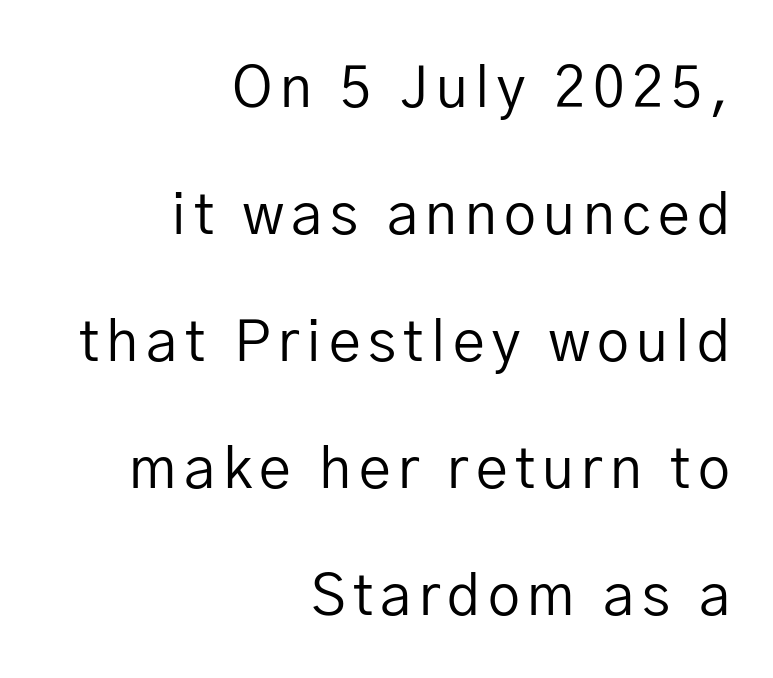
Q: Is the text bold? A: No.
Q: Is the text italic (slanted)? A: No, it is upright.
Q: Is the typeface a serif or a sans-serif typeface? A: Sans-serif.
Q: Is the text underlined? A: No.
Q: How is the paragraph aligned? A: Right-aligned.
Q: Is the spacing between lines tight, normal or loose? A: Loose.
Q: Width (condensed, normal, or wide)? A: Normal.
Q: Stroke contrast? A: Low.
Q: x-height? A: Medium.
Q: Monospaced? A: No.
